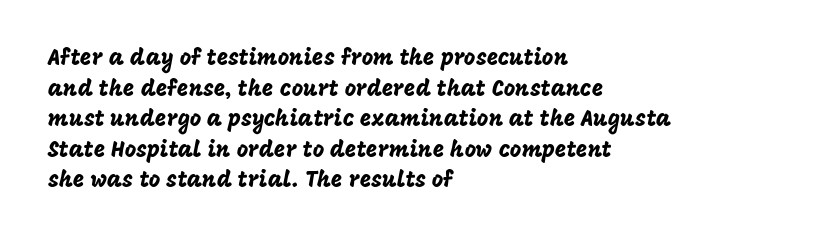
The image shows 22 px text type; set left-aligned, normal line spacing (1.39x), normal letter spacing, not underlined.
